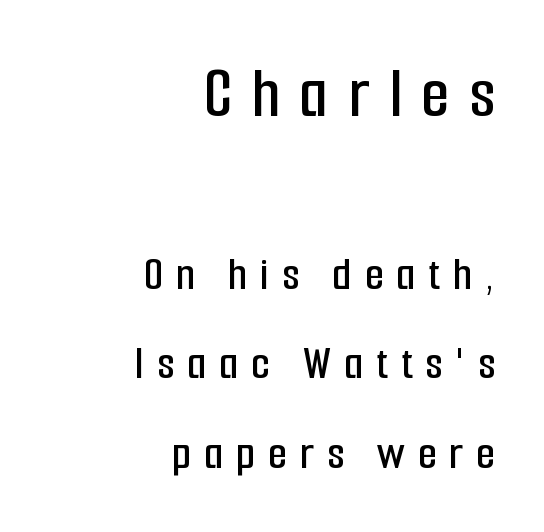
This layout puts the oversized block above and the modest block below. Descenders are the only things crossing below the line. Leftover space on each line is placed entirely before the opening word. This sample uses expanded letter spacing, leaving extra air between glyphs. Is this a sans? Yes — the strokes have no serifs.
